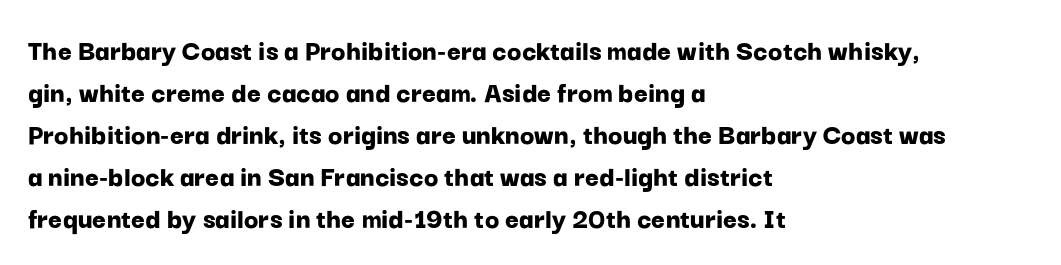
Q: Is the text bold? A: Yes.
Q: Is the text italic (slanted)? A: No, it is upright.
Q: Is the typeface a serif or a sans-serif typeface? A: Sans-serif.
Q: Is the text underlined? A: No.
Q: How is the paragraph aligned? A: Left-aligned.
Q: Is the spacing between letters normal or unusually wide? A: Normal.
Q: Is the spacing between lines tight, normal or loose? A: Normal.
Q: Width (condensed, normal, or wide)? A: Normal.
Q: Stroke contrast? A: Low.
Q: x-height? A: Medium.
Q: Monospaced? A: No.
